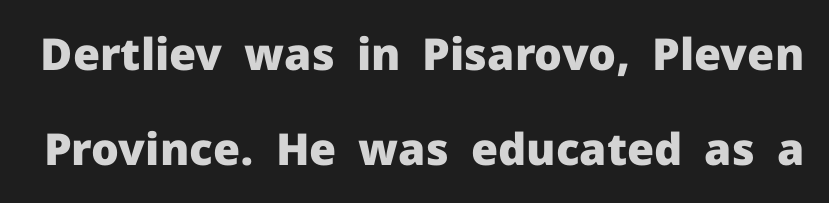
The image shows 44 px heavy sans-serif type, upright; set loose line spacing (2.15x), normal letter spacing, not underlined; low stroke contrast and a medium x-height.
